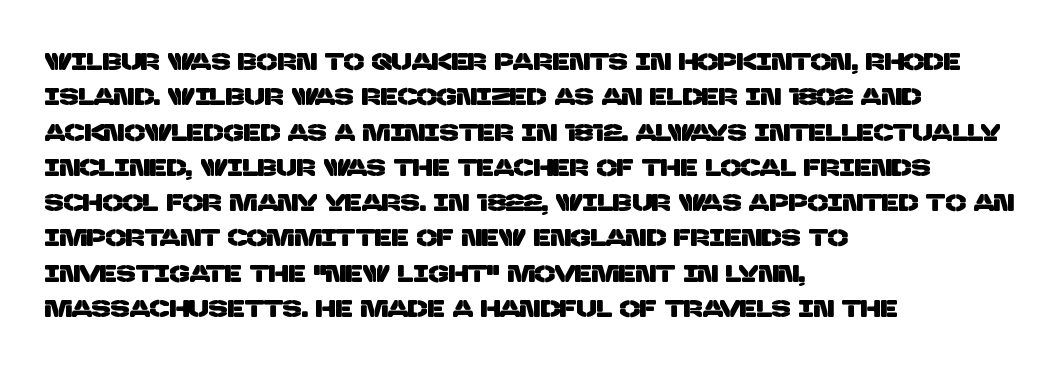
Q: Is the text underlined? A: No.
Q: How is the paragraph aligned? A: Left-aligned.
Q: Is the spacing between letters normal or unusually wide? A: Normal.
Q: Is the spacing between lines tight, normal or loose? A: Normal.
